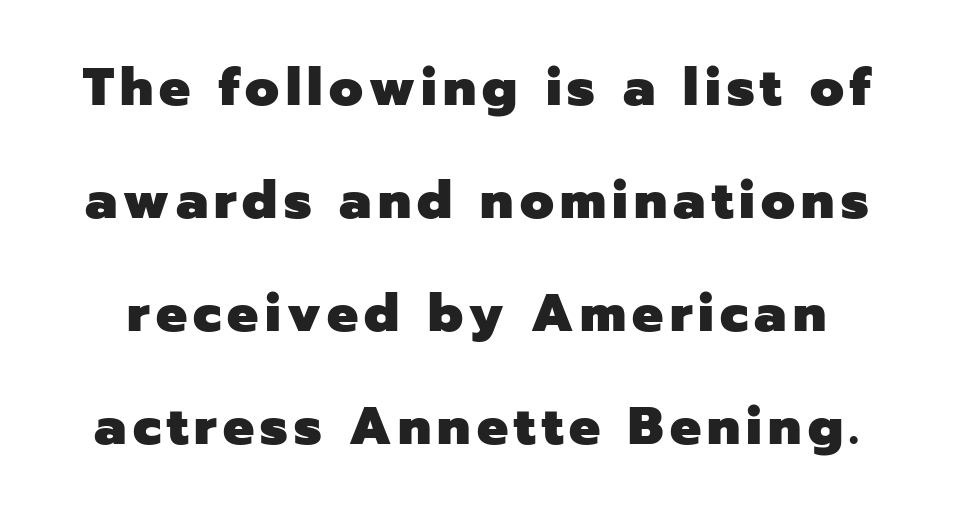
This sample has the flowing, uneven cadence of proportional lettering. The type family on display is of the sans-serif kind. The specimen reads as upright at a glance. This block would shrink considerably if given ordinary leading; it's expanded now. Has an underline been added? It has not. Pretty heavy lettering here — definitely bold.
